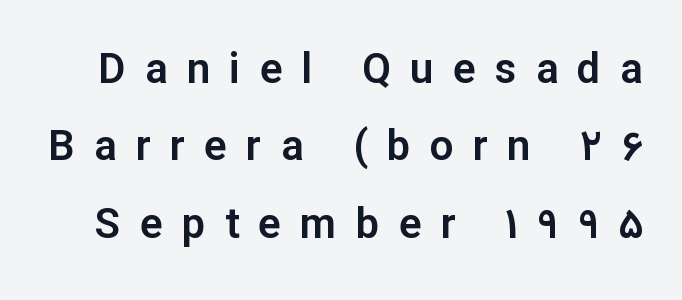
{"serif": "no", "italic": "no", "width": "normal", "stroke_contrast": "low", "x_height": "medium", "monospaced": "no", "underline": "no", "line_spacing_ratio": 1.84, "letter_spacing": "wide", "letter_spacing_em": 0.46, "glyph_px": 42}
